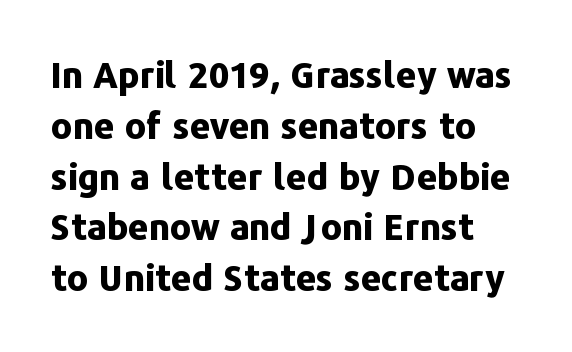
A typesetter would call this leading conventional body-copy spacing. Compared with an ordinary text face, these strokes are far heavier — a full bold. Regarding serifs, this sample does without them. You could not count columns in this text — the font is proportionally spaced. The letters stand upright; this is a roman face. Caption: standard tracking, unaltered.
